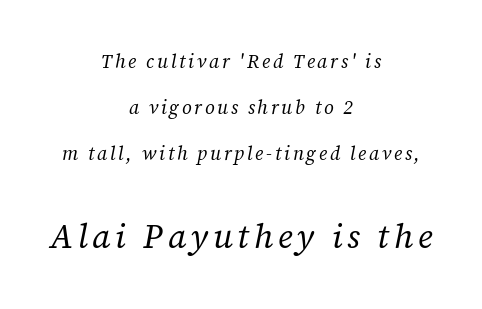
Q: Is the text bold? A: No.
Q: Is the text italic (slanted)? A: Yes, it leans right by about 12 degrees.
Q: Is the typeface a serif or a sans-serif typeface? A: Serif.
Q: Is the text underlined? A: No.
Q: How is the paragraph aligned? A: Centered.
Q: Is the spacing between lines tight, normal or loose? A: Loose.
Q: Which block of text is set in a larger size, the first (top) or the second (bottom)? A: The second (bottom) one.
Q: Width (condensed, normal, or wide)? A: Normal.
Q: Stroke contrast? A: Low.
Q: x-height? A: Medium.
Q: Monospaced? A: No.
